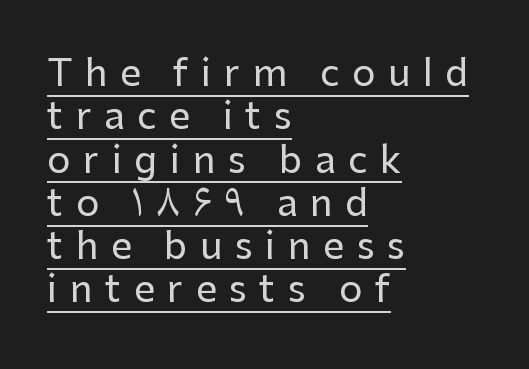
Between one letter and the next there's a generous, obvious gap. Where is the straight margin? On the left. Typographically, this falls in the sans-serif category. Proportional: the letters do not fall into vertical columns.
